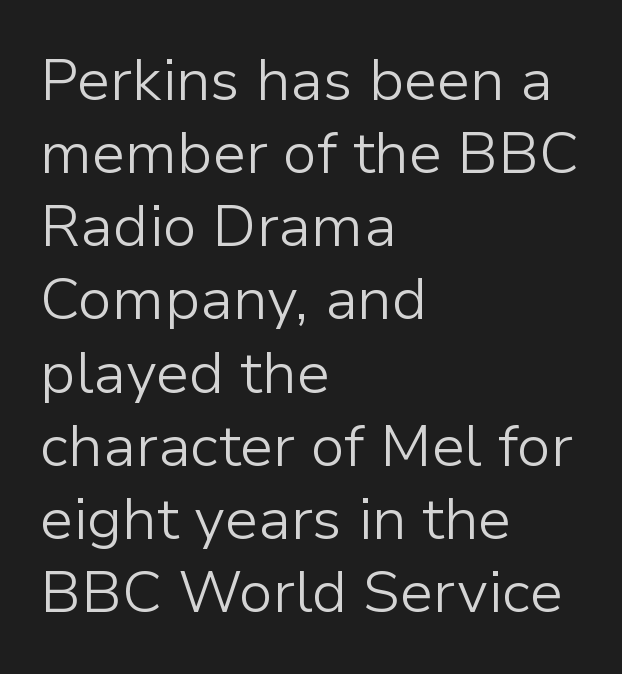
Q: Is the text bold? A: No.
Q: Is the text italic (slanted)? A: No, it is upright.
Q: Is the typeface a serif or a sans-serif typeface? A: Sans-serif.
Q: Is the text underlined? A: No.
Q: How is the paragraph aligned? A: Left-aligned.
Q: Is the spacing between letters normal or unusually wide? A: Normal.
Q: Width (condensed, normal, or wide)? A: Normal.
Q: Stroke contrast? A: Low.
Q: x-height? A: Medium.
Q: Monospaced? A: No.
